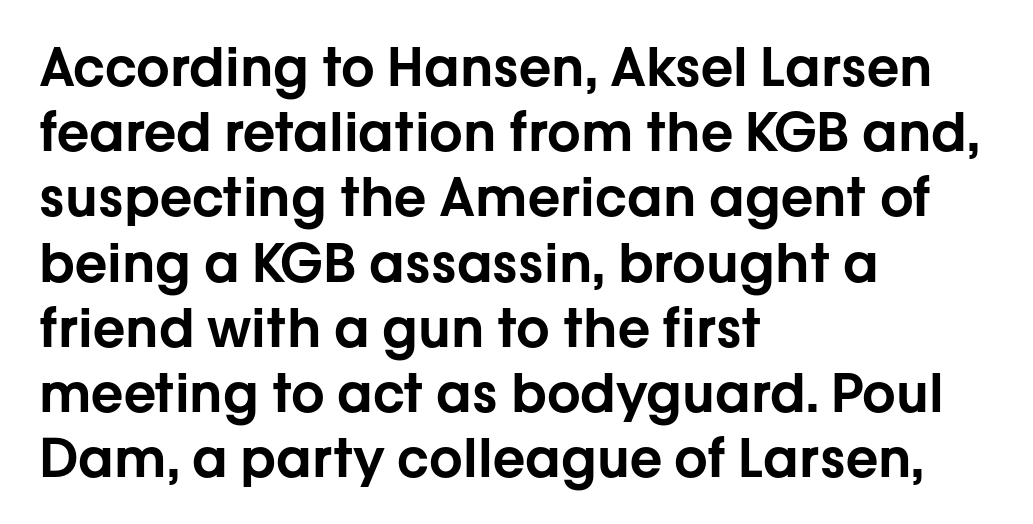
The image shows 53 px sans-serif type, upright; set left-aligned, line spacing 1.23x, normal letter spacing, not underlined; low stroke contrast and a medium x-height.
